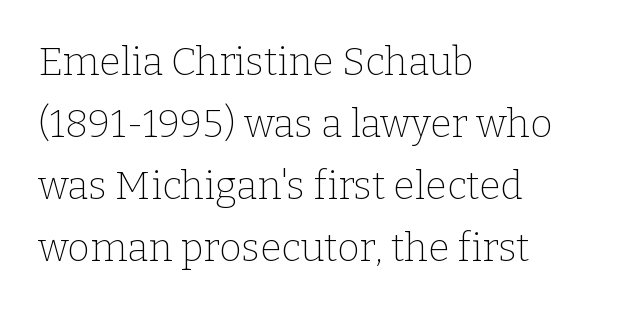
Vertical spacing — default. Is the letter spacing exaggerated? No — it looks like the ordinary default. Typographically, this falls in the serif category. Weight class: somewhere from thin through regular. These lines stack with their left ends in a neat column. A typesetter would call this proportional, since set widths differ per character.
